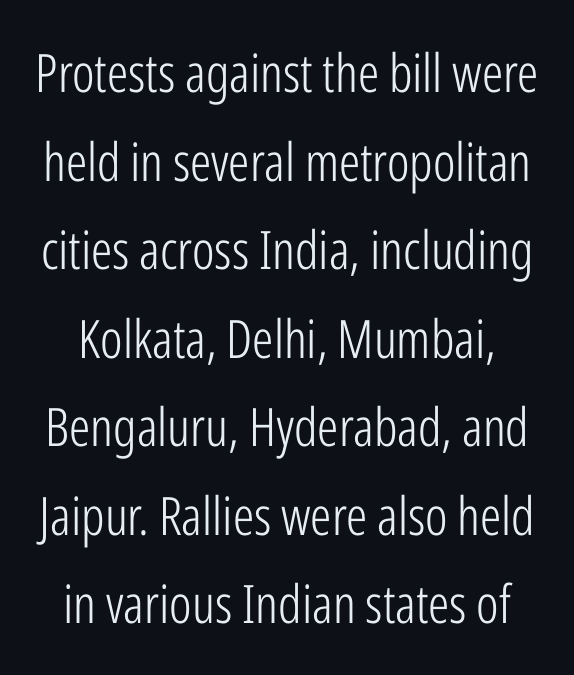
{"serif": "no", "italic": "no", "bold": "no", "weight": "light", "width": "condensed", "stroke_contrast": "low", "x_height": "medium", "monospaced": "no", "underline": "no", "line_spacing": "normal", "line_spacing_ratio": 1.67, "letter_spacing": "normal", "letter_spacing_em": 0.0, "glyph_px": 53}
